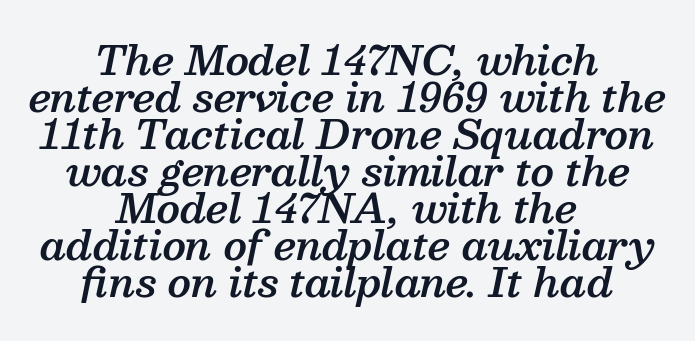
The image shows 39 px semibold serif type, italic (leaning right); set centered, tight line spacing (0.95x), normal letter spacing, not underlined; medium stroke contrast and a medium x-height.
